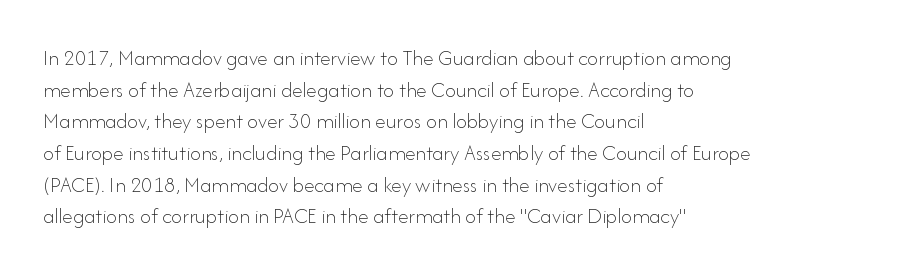
Ordinary non-slanted type is in use. Whoever set this chose a conventional vertical rhythm. Nothing unusual about the tracking: characters are spaced as the font intends. Every row of glyphs begins at an identical x-position on the left.
